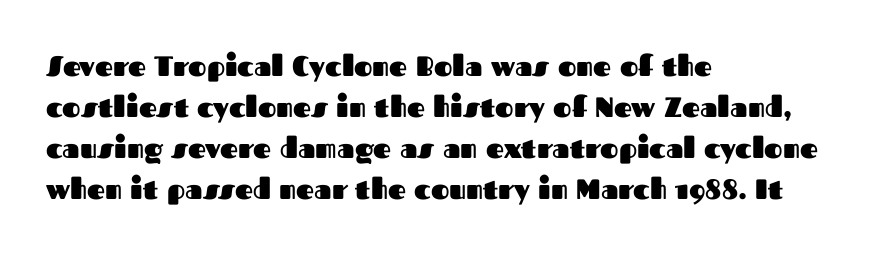
Q: Is the text bold? A: Yes.
Q: Is the text italic (slanted)? A: No, it is upright.
Q: Is the typeface a serif or a sans-serif typeface? A: Sans-serif.
Q: Is the text underlined? A: No.
Q: How is the paragraph aligned? A: Left-aligned.
Q: Is the spacing between letters normal or unusually wide? A: Normal.
Q: Is the spacing between lines tight, normal or loose? A: Normal.
Q: Width (condensed, normal, or wide)? A: Normal.
Q: Stroke contrast? A: Medium.
Q: x-height? A: Medium.
Q: Monospaced? A: No.
